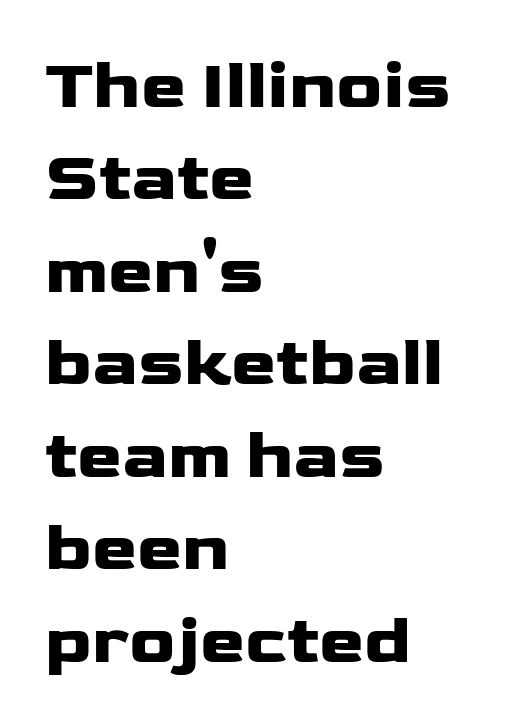
{"serif": "no", "italic": "no", "bold": "yes", "weight": "heavy", "width": "wide", "stroke_contrast": "low", "x_height": "medium", "monospaced": "no", "underline": "no", "align": "left", "line_spacing": "normal", "line_spacing_ratio": 1.36, "letter_spacing": "normal", "letter_spacing_em": 0.0, "glyph_px": 68}
